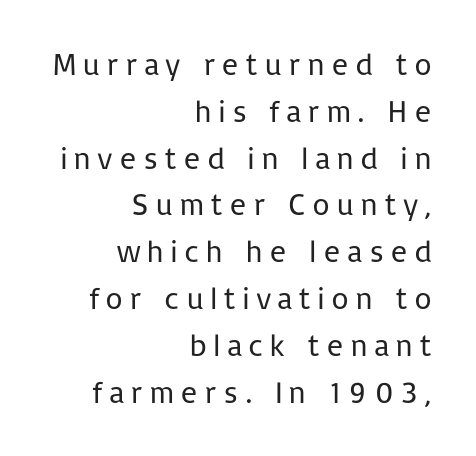
{"serif": "no", "italic": "no", "bold": "no", "weight": "regular", "width": "normal", "stroke_contrast": "low", "x_height": "medium", "monospaced": "no", "underline": "no", "align": "right", "line_spacing": "normal", "line_spacing_ratio": 1.51, "glyph_px": 31}
